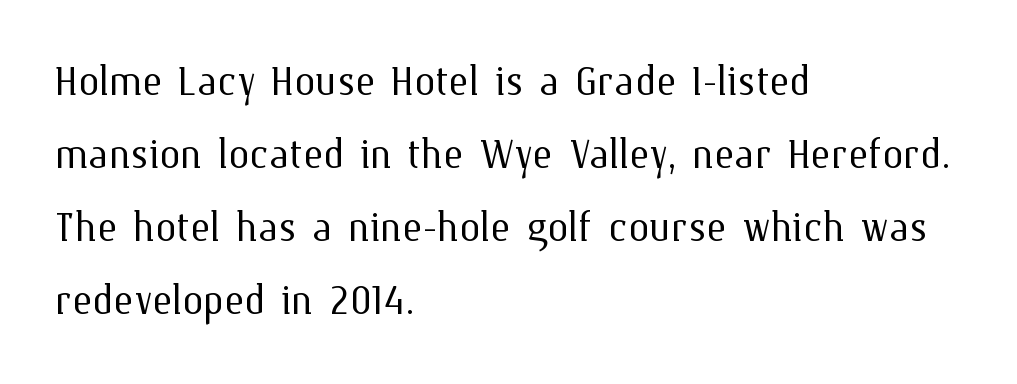
The image shows 53 px light type, upright; set left-aligned, normal line spacing (1.38x), normal letter spacing, not underlined; medium stroke contrast and a medium x-height.
